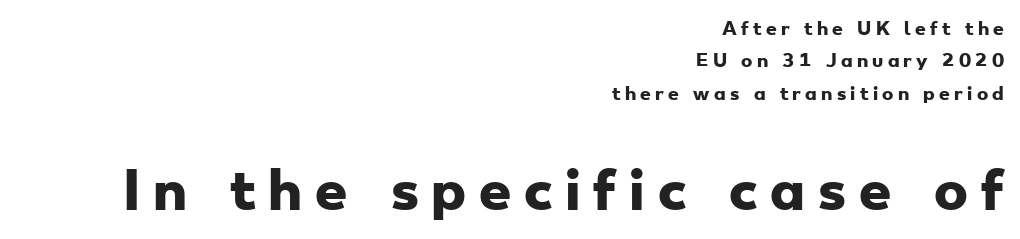
{"serif": "no", "bold": "yes", "weight": "heavy", "width": "wide", "stroke_contrast": "low", "x_height": "small", "monospaced": "no", "underline": "no", "align": "right", "line_spacing": "loose", "line_spacing_ratio": 1.91, "letter_spacing": "wide", "letter_spacing_em": 0.25, "larger_block": "second", "size_ratio": 3.0, "glyph_px": 51}
